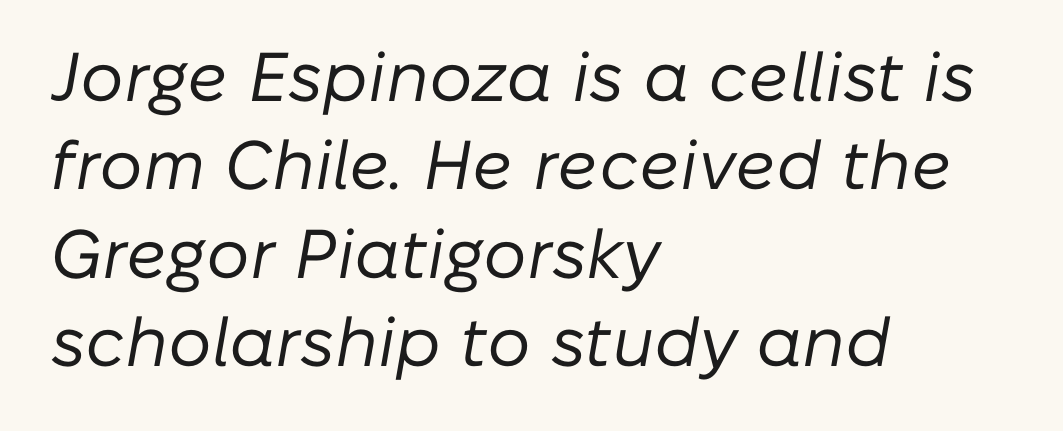
The passage shown stacks its lines at a standard gap. Students, note that the glyphs here touch the page at normal intervals. Is the block centered? No — it sits flush against the left margin. Spacing verdict: proportional, widths tailored to each character. Observe the lean: these are italic letterforms. The typesetting does not lean heavy: it is not bold.
